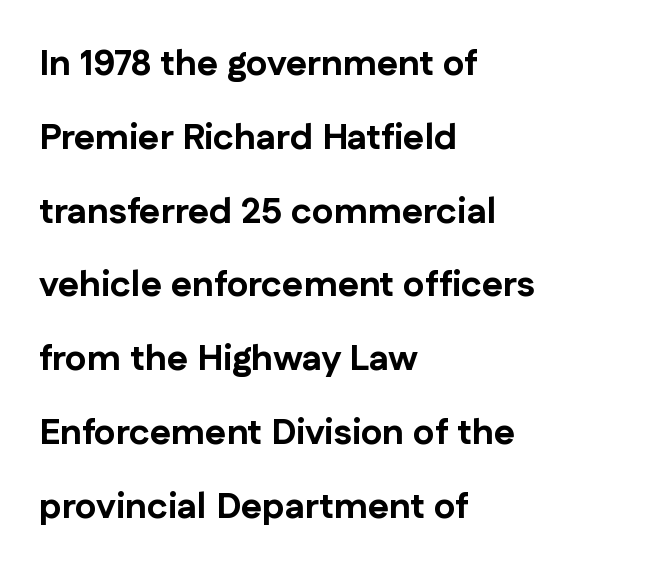
Q: Is the text bold? A: Yes.
Q: Is the text italic (slanted)? A: No, it is upright.
Q: Is the typeface a serif or a sans-serif typeface? A: Sans-serif.
Q: Is the text underlined? A: No.
Q: How is the paragraph aligned? A: Left-aligned.
Q: Is the spacing between letters normal or unusually wide? A: Normal.
Q: Is the spacing between lines tight, normal or loose? A: Loose.
Q: Width (condensed, normal, or wide)? A: Normal.
Q: Stroke contrast? A: Low.
Q: x-height? A: Medium.
Q: Monospaced? A: No.
